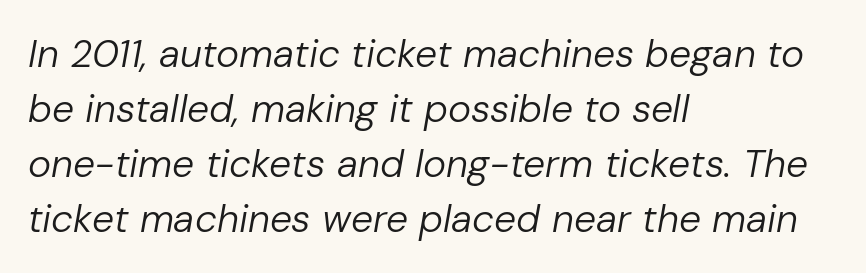
Q: Is the text bold? A: No.
Q: Is the text italic (slanted)? A: Yes, it leans right by about 10 degrees.
Q: Is the text underlined? A: No.
Q: How is the paragraph aligned? A: Left-aligned.
Q: Is the spacing between letters normal or unusually wide? A: Normal.
Q: Is the spacing between lines tight, normal or loose? A: Normal.
Q: Width (condensed, normal, or wide)? A: Normal.
Q: Stroke contrast? A: Low.
Q: x-height? A: Medium.
Q: Monospaced? A: No.
